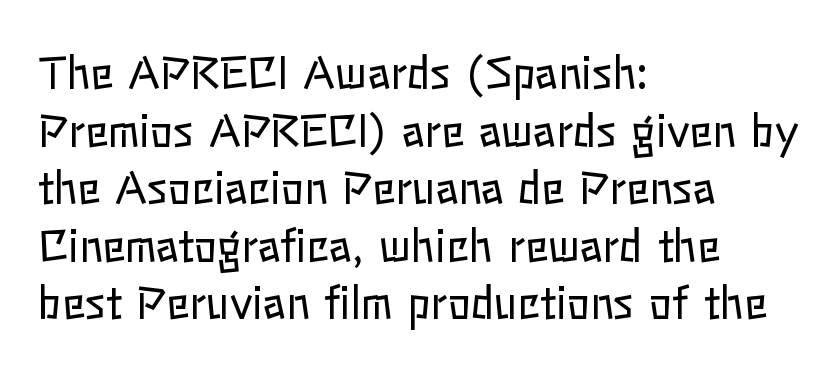
The typography opts for an upright posture over an oblique one. The cut favours lightness, reaching ordinary text weight at its darkest. Letter spacing: default. The lines are quadded left. Spacing verdict: proportional, widths tailored to each character.
